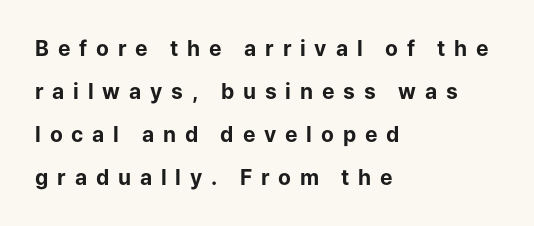
The image shows 21 px bold type, upright; set left-aligned, loose line spacing (2.04x), unusually wide letter spacing (+0.42 em), not underlined.
